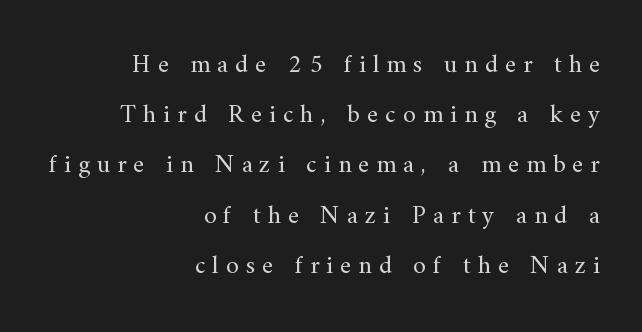
The image shows 26 px text type, upright; set right-aligned, loose line spacing (1.93x), unusually wide letter spacing (+0.27 em), not underlined.
